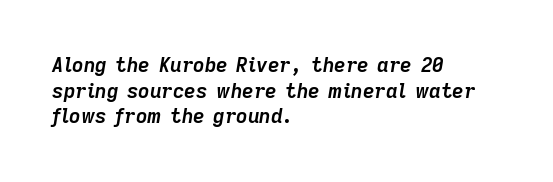
The image shows 20 px bold type, italic (leaning right); set left-aligned, normal line spacing (1.28x), normal letter spacing, not underlined.
